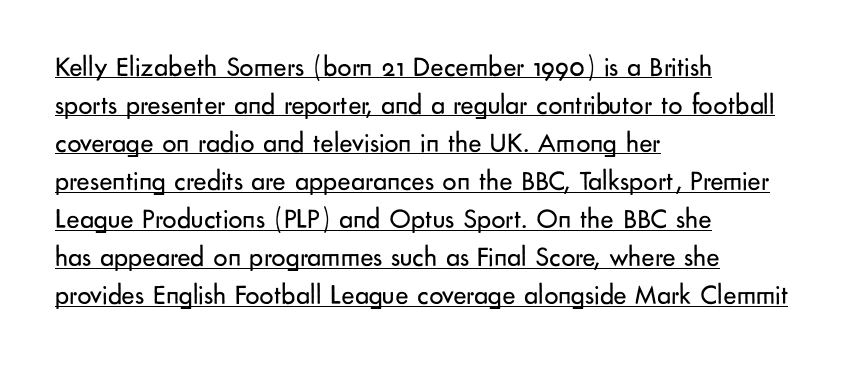
Here the designer chose a conventional face with non-uniform glyph widths. One-word summary of the alignment: left. The typeface has the unassuming heft of standard copy or less. This sample keeps an unexceptional amount of space between lines. Tall strokes in this sample are plumb rather than angled. Caption: standard tracking, unaltered.
